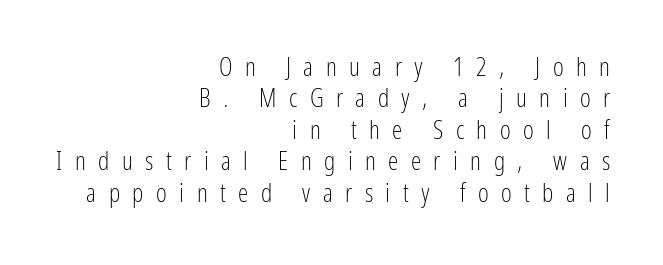
Q: Is the text bold? A: No.
Q: Is the text italic (slanted)? A: No, it is upright.
Q: Is the text underlined? A: No.
Q: How is the paragraph aligned? A: Right-aligned.
Q: Is the spacing between letters normal or unusually wide? A: Unusually wide.
